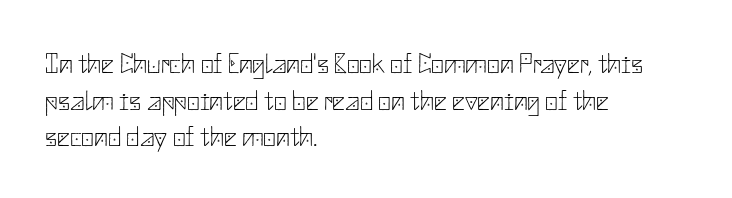
The image shows 28 px thin sans-serif type, upright; set left-aligned, normal line spacing (1.31x), normal letter spacing, not underlined; low stroke contrast and a small x-height.
